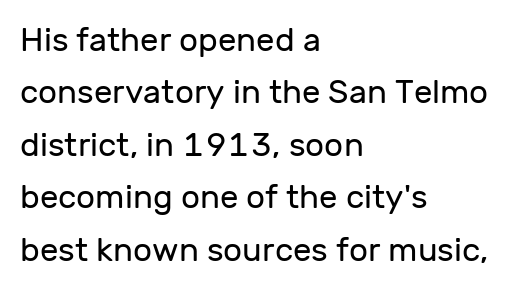
Q: Is the text bold? A: No.
Q: Is the text italic (slanted)? A: No, it is upright.
Q: Is the typeface a serif or a sans-serif typeface? A: Sans-serif.
Q: Is the text underlined? A: No.
Q: How is the paragraph aligned? A: Left-aligned.
Q: Is the spacing between letters normal or unusually wide? A: Normal.
Q: Is the spacing between lines tight, normal or loose? A: Normal.
Q: Width (condensed, normal, or wide)? A: Normal.
Q: Stroke contrast? A: Low.
Q: x-height? A: Medium.
Q: Monospaced? A: No.
